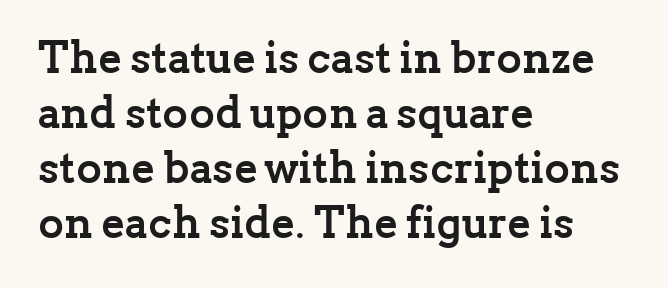
Q: Is the text bold? A: Yes.
Q: Is the text italic (slanted)? A: No, it is upright.
Q: Is the typeface a serif or a sans-serif typeface? A: Serif.
Q: Is the text underlined? A: No.
Q: How is the paragraph aligned? A: Left-aligned.
Q: Is the spacing between letters normal or unusually wide? A: Normal.
Q: Is the spacing between lines tight, normal or loose? A: Normal.
Q: Width (condensed, normal, or wide)? A: Normal.
Q: Stroke contrast? A: Low.
Q: x-height? A: Medium.
Q: Monospaced? A: No.
